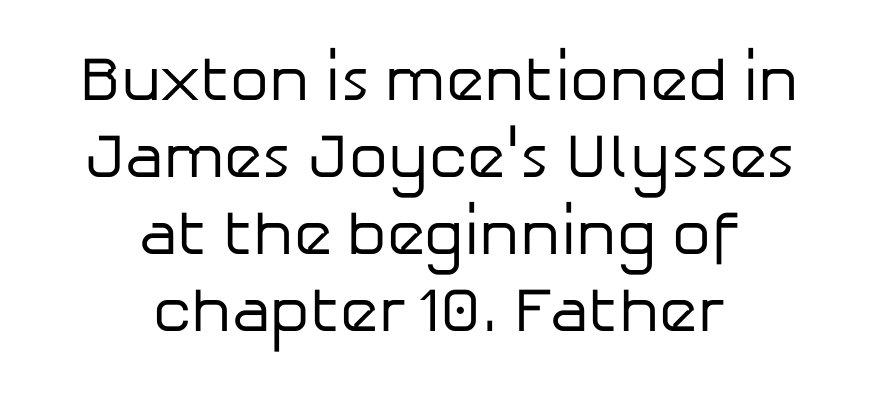
{"serif": "no", "italic": "no", "bold": "no", "weight": "regular", "width": "normal", "stroke_contrast": "low", "x_height": "medium", "monospaced": "no", "underline": "no", "align": "center", "line_spacing_ratio": 1.24, "letter_spacing": "normal", "letter_spacing_em": 0.0, "glyph_px": 62}
